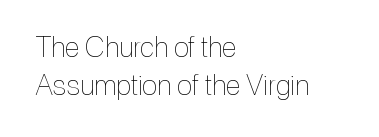
Q: Is the text bold? A: No.
Q: Is the text italic (slanted)? A: No, it is upright.
Q: Is the text underlined? A: No.
Q: How is the paragraph aligned? A: Left-aligned.
Q: Is the spacing between letters normal or unusually wide? A: Normal.
Q: Is the spacing between lines tight, normal or loose? A: Normal.
Q: Width (condensed, normal, or wide)? A: Condensed.
Q: x-height? A: Medium.
Q: Monospaced? A: No.
